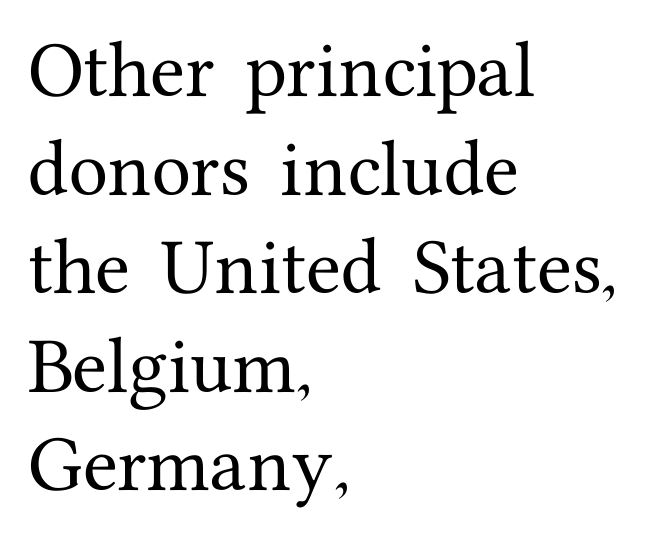
Casual observation: everything's shoved over to the left. Students, note that the glyphs here touch the page at normal intervals. Words float on clear page, feet unadorned. Interline gaps are of average width in this sample.
